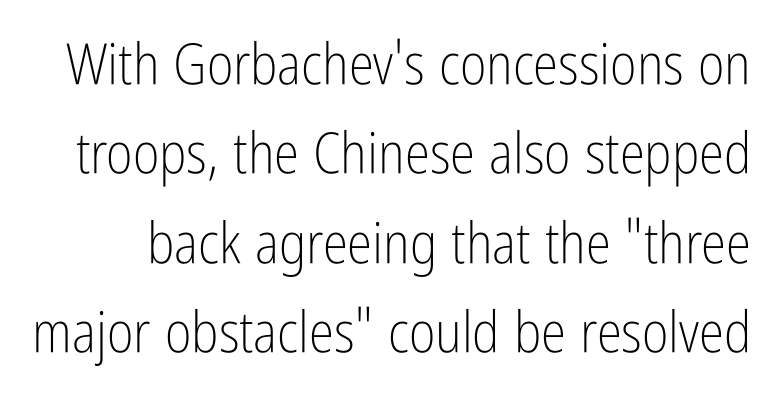
The image shows 57 px light, condensed sans-serif type, upright; set normal line spacing (1.57x), normal letter spacing, not underlined; low stroke contrast and a medium x-height.
